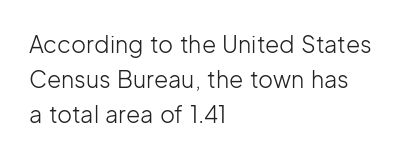
Weight: not bold — regular or lighter. The typesetter chose a ragged-right arrangement here. Each new line begins a customary step beneath the previous one. You could call the tracking neutral — neither tight nor loose. Only glyphs here, with clear space below each row. You can tell it's not italic because the verticals are truly vertical.
